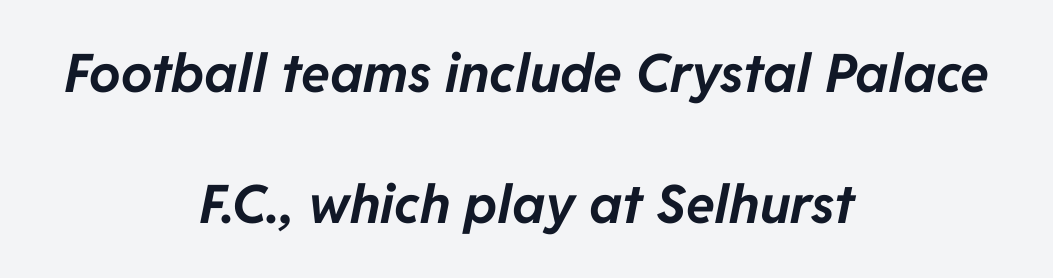
{"italic": "yes", "lean": "right", "slant_degrees": 11, "bold": "yes", "weight": "bold", "width": "normal", "stroke_contrast": "low", "x_height": "medium", "monospaced": "no", "underline": "no", "align": "center", "line_spacing": "loose", "line_spacing_ratio": 2.48, "letter_spacing": "normal", "letter_spacing_em": 0.0, "glyph_px": 53}
